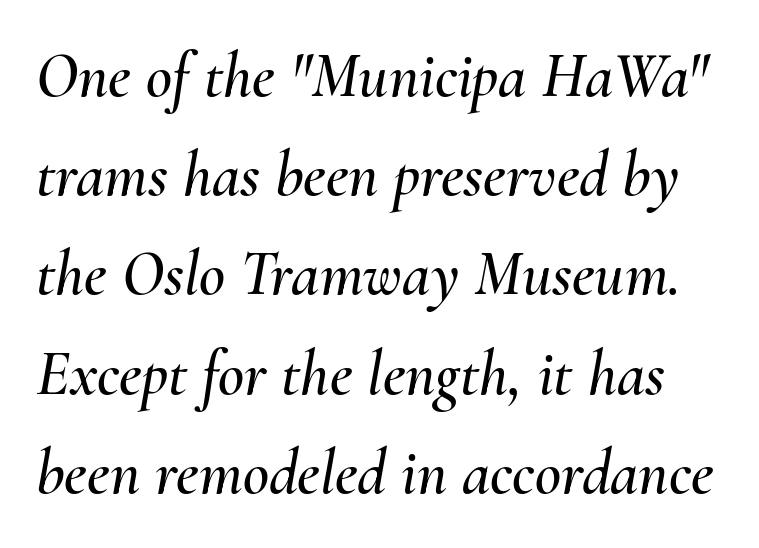
The image shows 64 px text type, italic (leaning right); set normal line spacing (1.55x), normal letter spacing, not underlined; medium stroke contrast and a small x-height.
